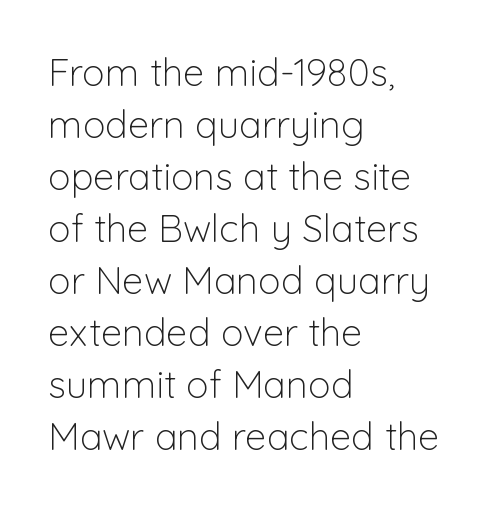
Examine the stroke ends and you'll find no serifs. Short note: letters normally spaced. Looks like regular typesetting: each glyph gets only the width it needs. Is the stroke heavy? The answer is a plain regular-or-lighter. Casual observation: everything's shoved over to the left.
